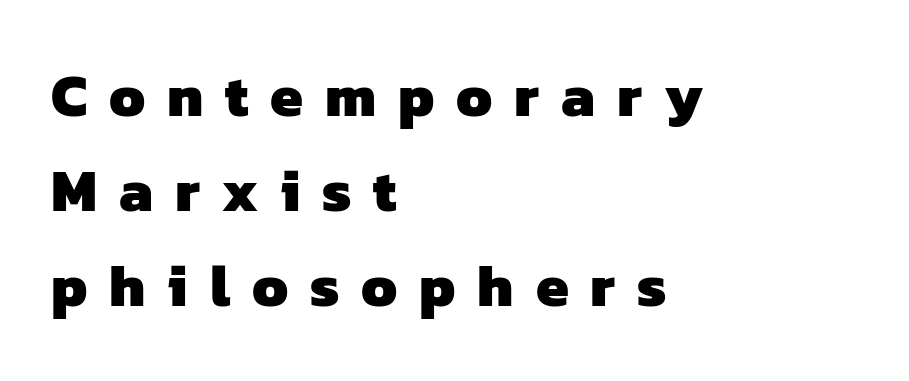
The image shows 59 px heavy sans-serif type; set left-aligned, normal line spacing (1.61x), unusually wide letter spacing (+0.37 em), not underlined; low stroke contrast and a medium x-height.
